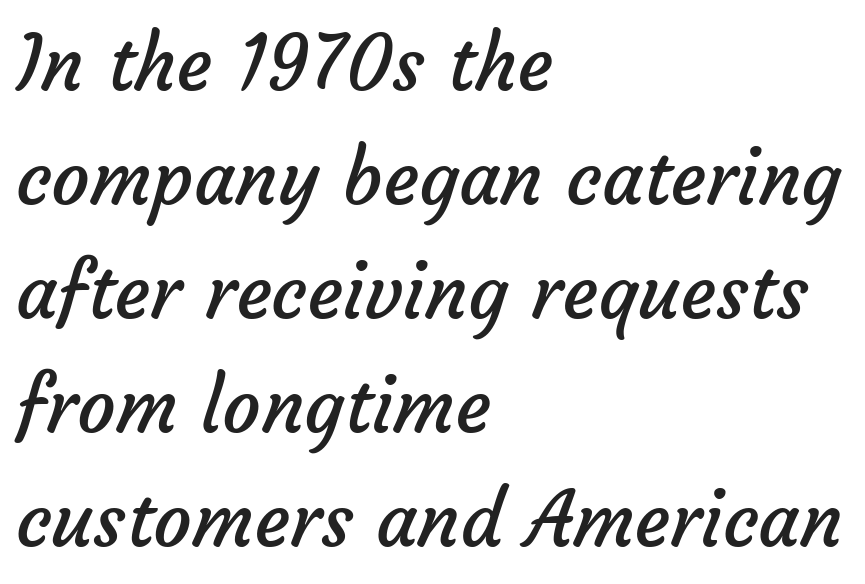
The image shows 76 px regular-weight sans-serif type; set left-aligned, normal line spacing (1.5x), normal letter spacing, not underlined; low stroke contrast and a medium x-height.
